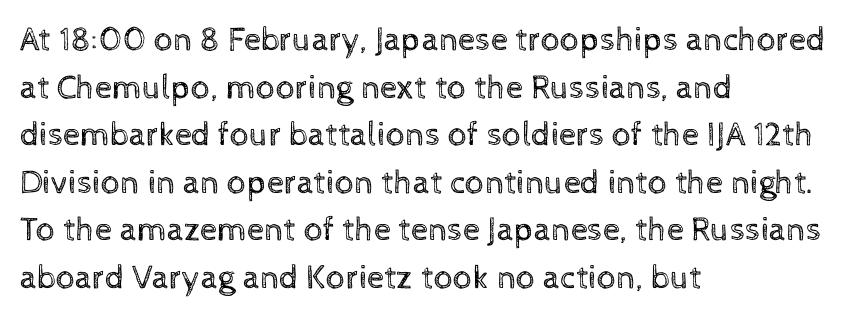
The passage shown is not bold in any degree. The face used here is rendered with its standard letterfit. Varying glyph widths throughout — classic text-font behaviour. These lines stack with their left ends in a neat column. The line-height multiplier appears to be the usual default.
